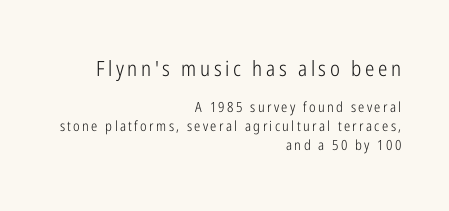
Q: Is the text bold? A: No.
Q: Is the text italic (slanted)? A: No, it is upright.
Q: Is the text underlined? A: No.
Q: How is the paragraph aligned? A: Right-aligned.
Q: Is the spacing between lines tight, normal or loose? A: Normal.
Q: Which block of text is set in a larger size, the first (top) or the second (bottom)? A: The first (top) one.
